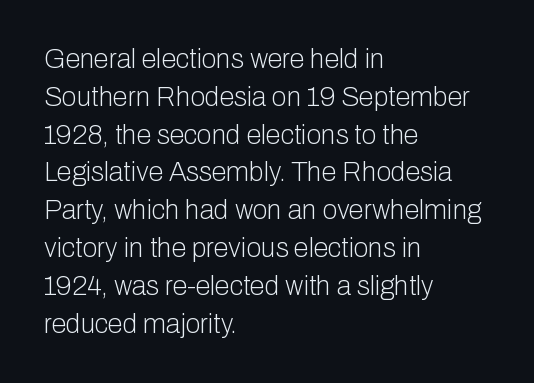
Short note: letters normally spaced. These lines are set flush left with a ragged right edge. The passage shown is not bold in any degree. Rows of type keep a routine distance in the vertical direction. This is the regular roman posture of the typeface.
